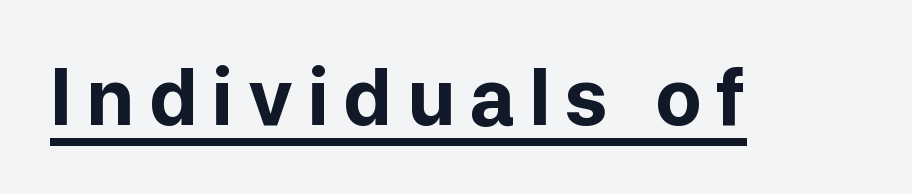
The image shows 77 px bold sans-serif type, upright; set underlined; low stroke contrast and a medium x-height.
